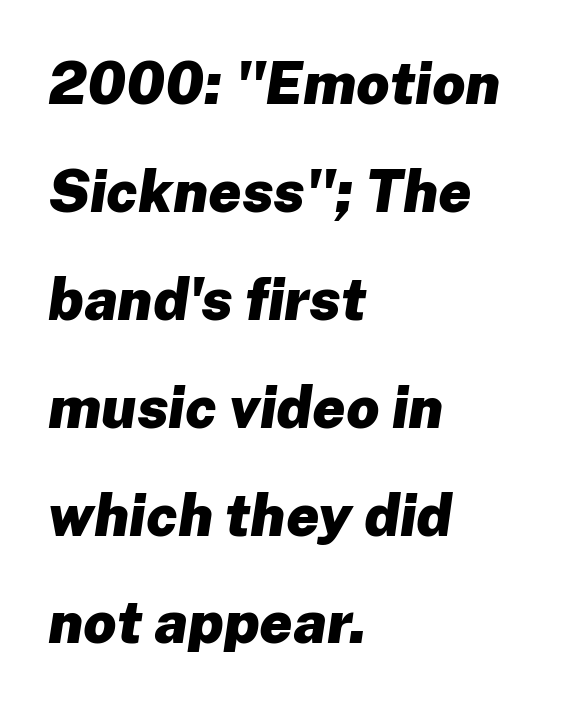
Looks like regular typesetting: each glyph gets only the width it needs. Italic: yes, the glyphs are oblique. Does the copy run flush right? No — it runs flush left. The gaps between neighbouring characters are ordinary and unremarkable. Underlining? Definitely not there.
